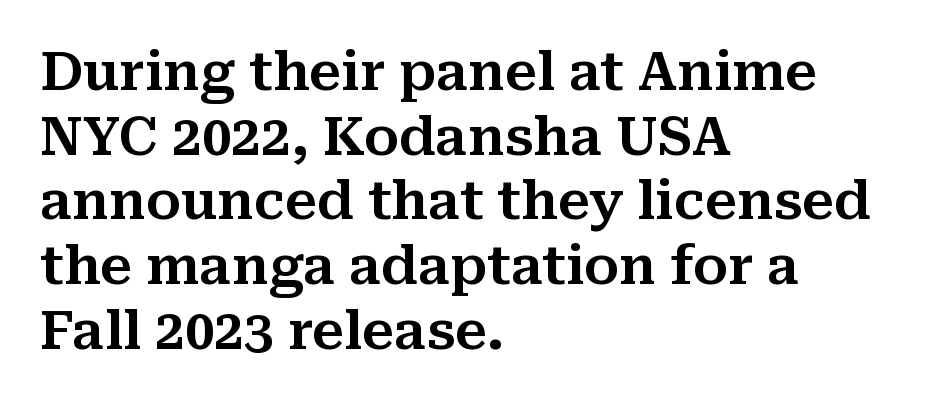
{"serif": "yes", "italic": "no", "width": "normal", "stroke_contrast": "medium", "x_height": "medium", "monospaced": "no", "underline": "no", "align": "left", "line_spacing_ratio": 1.22, "letter_spacing": "normal", "letter_spacing_em": 0.0, "glyph_px": 53}
